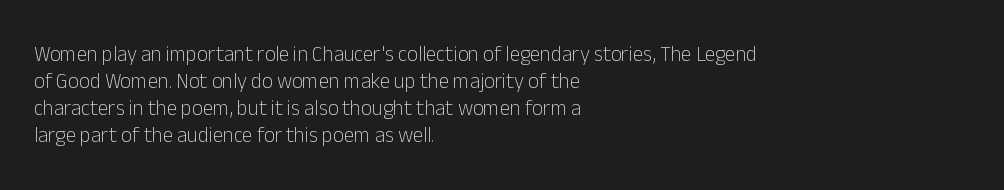
{"italic": "no", "bold": "no", "underline": "no", "align": "left", "line_spacing": "normal", "line_spacing_ratio": 1.29, "letter_spacing": "normal", "letter_spacing_em": 0.0, "glyph_px": 21}
